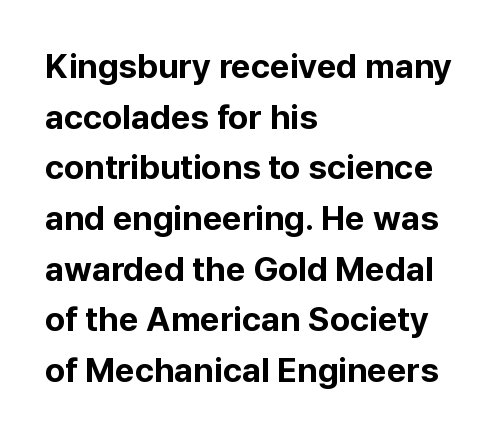
Regarding serifs, this sample does without them. This is the regular roman posture of the typeface. In terms of letterspacing, this is plain default setting. This sample is left-justified, so line endings fall wherever the words run out. The rendering uses natural spacing where letterforms have individual widths.
